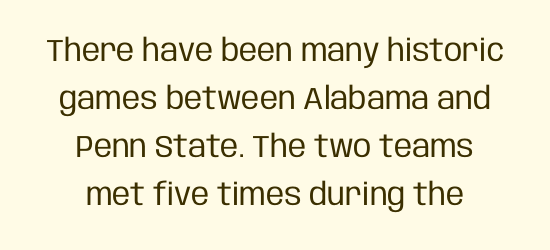
Q: Is the text bold? A: No.
Q: Is the text italic (slanted)? A: No, it is upright.
Q: Is the typeface a serif or a sans-serif typeface? A: Sans-serif.
Q: Is the text underlined? A: No.
Q: How is the paragraph aligned? A: Centered.
Q: Is the spacing between letters normal or unusually wide? A: Normal.
Q: Is the spacing between lines tight, normal or loose? A: Normal.
Q: Width (condensed, normal, or wide)? A: Condensed.
Q: Stroke contrast? A: Low.
Q: x-height? A: Large.
Q: Monospaced? A: No.
